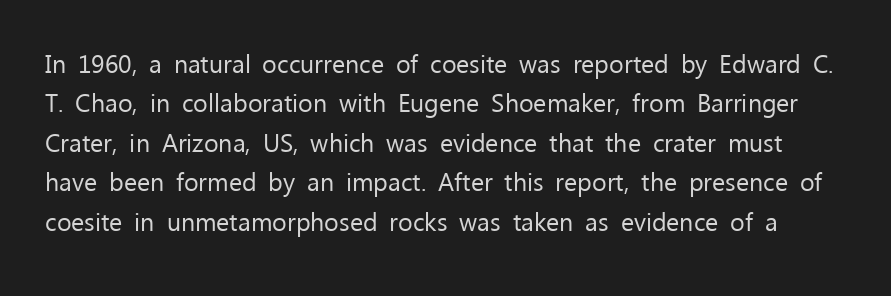
The image shows 25 px text type, upright; set normal line spacing (1.58x), normal letter spacing, not underlined.
